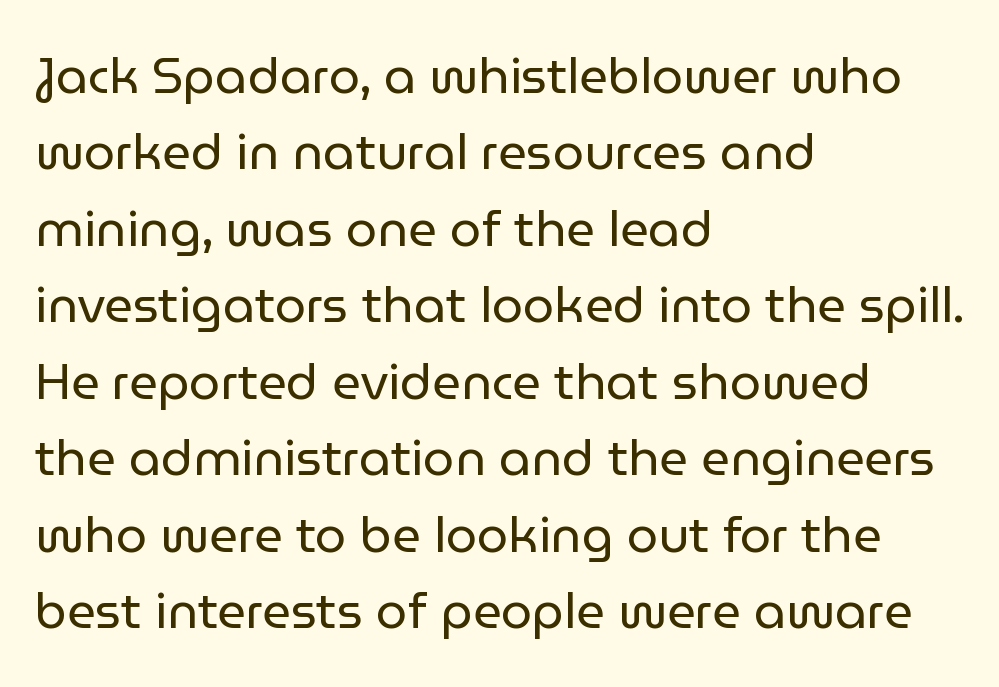
Q: Is the text bold? A: No.
Q: Is the text italic (slanted)? A: No, it is upright.
Q: Is the typeface a serif or a sans-serif typeface? A: Sans-serif.
Q: Is the text underlined? A: No.
Q: How is the paragraph aligned? A: Left-aligned.
Q: Is the spacing between letters normal or unusually wide? A: Normal.
Q: Is the spacing between lines tight, normal or loose? A: Normal.
Q: Width (condensed, normal, or wide)? A: Normal.
Q: Stroke contrast? A: Low.
Q: x-height? A: Medium.
Q: Monospaced? A: No.
